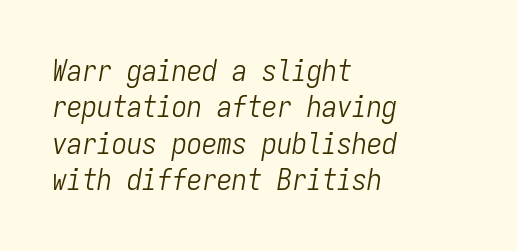
Short note: letters normally spaced. Note the uniform advance width — an 'i' takes as much space as an 'm'. These lines were composed using italics. Rule under the text: the space is simply empty.
